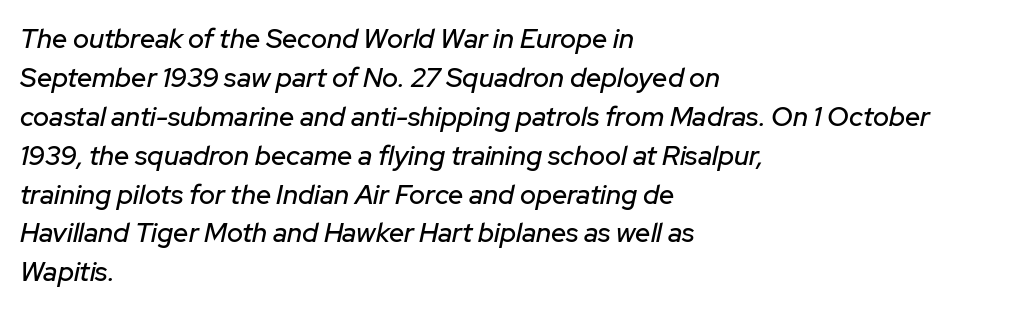
The image shows 27 px text type, italic (leaning right); set left-aligned, normal line spacing (1.44x), normal letter spacing, not underlined.
